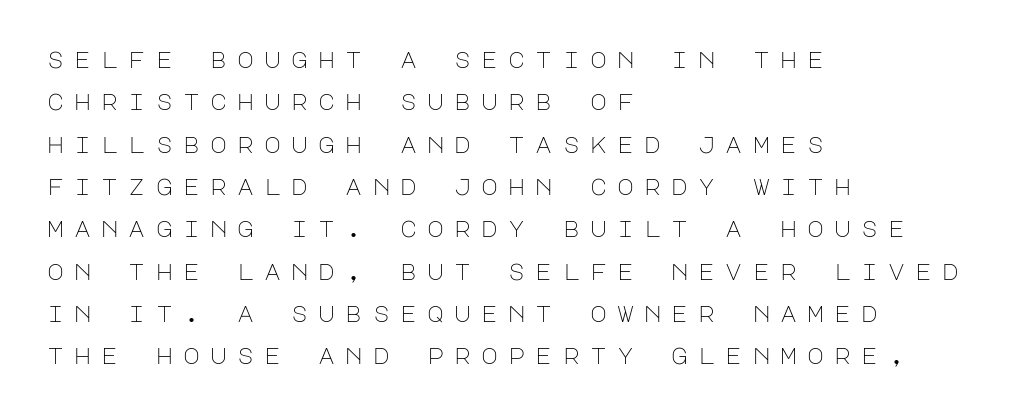
Q: Is the text bold? A: No.
Q: Is the text italic (slanted)? A: No, it is upright.
Q: Is the text underlined? A: No.
Q: How is the paragraph aligned? A: Left-aligned.
Q: Is the spacing between letters normal or unusually wide? A: Unusually wide.
